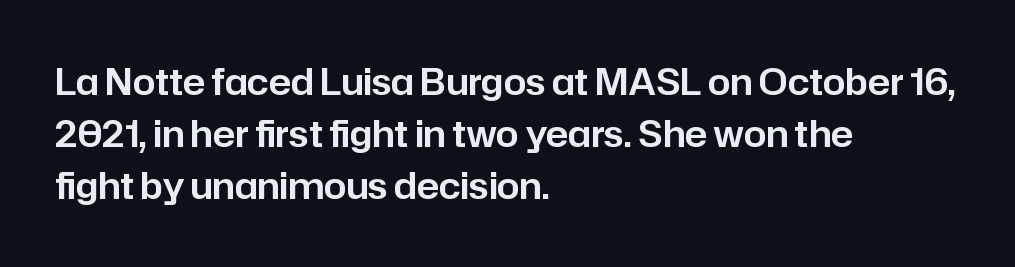
No extra tracking has been applied to these lines. These lines are composed in type without serifs. The vertical gap from one line to the next is medium. Is this a fixed-width face? No — the glyphs have proportional, varying widths. Italic: no, the glyphs are upright roman. The text block is weighted toward the left margin, trailing off unevenly rightward.
